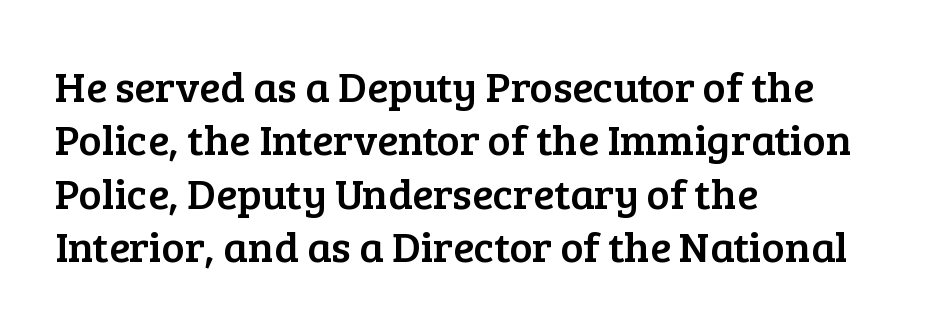
This sample uses a serif face. It's the straight-up-and-down kind of type. Nobody drew a line under any word here. A student would call this left alignment; a typographer would say flush left, rag right. A typesetter would call this proportional, since set widths differ per character. The letters sit at their default tracking, neither squeezed nor spread.
